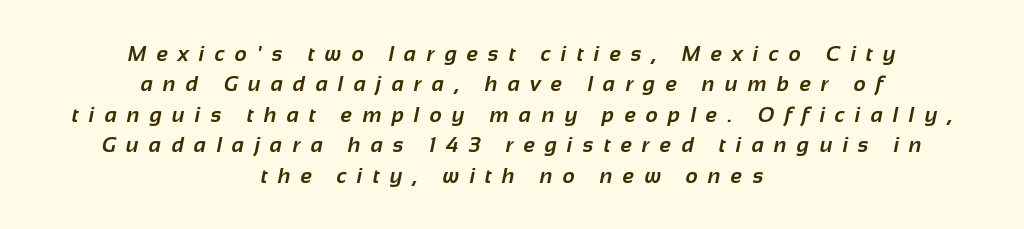
The image shows 21 px bold type; set centered, normal line spacing (1.45x), unusually wide letter spacing (+0.49 em), not underlined.
